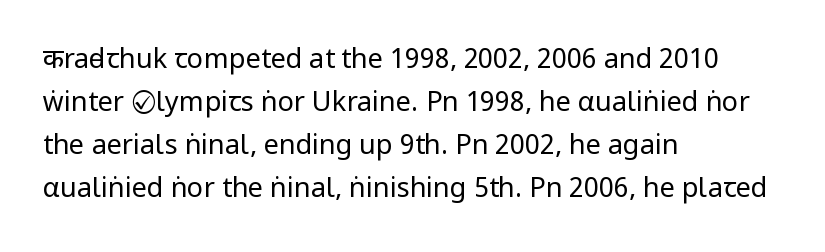
The image shows 27 px text type, upright; set left-aligned, normal line spacing (1.59x), normal letter spacing, not underlined.
